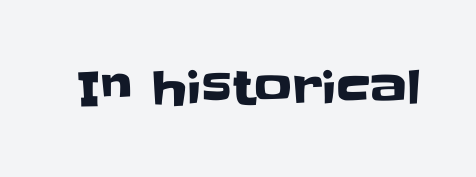
{"serif": "no", "italic": "no", "width": "normal", "stroke_contrast": "low", "x_height": "large", "monospaced": "no", "underline": "no", "letter_spacing": "normal", "letter_spacing_em": 0.0, "glyph_px": 47}
